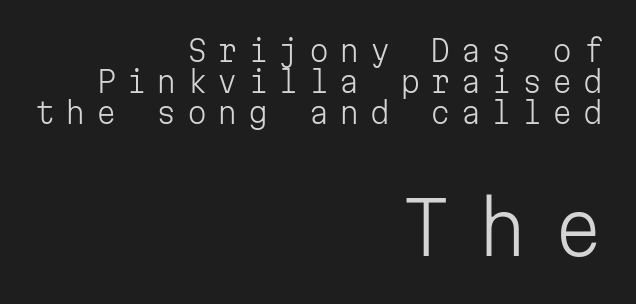
{"serif": "no", "italic": "no", "bold": "no", "weight": "light", "width": "normal", "stroke_contrast": "low", "x_height": "medium", "monospaced": "yes", "underline": "no", "align": "right", "line_spacing": "tight", "line_spacing_ratio": 1.07, "letter_spacing": "wide", "letter_spacing_em": 0.35, "larger_block": "second", "size_ratio": 2.48, "glyph_px": 72}
